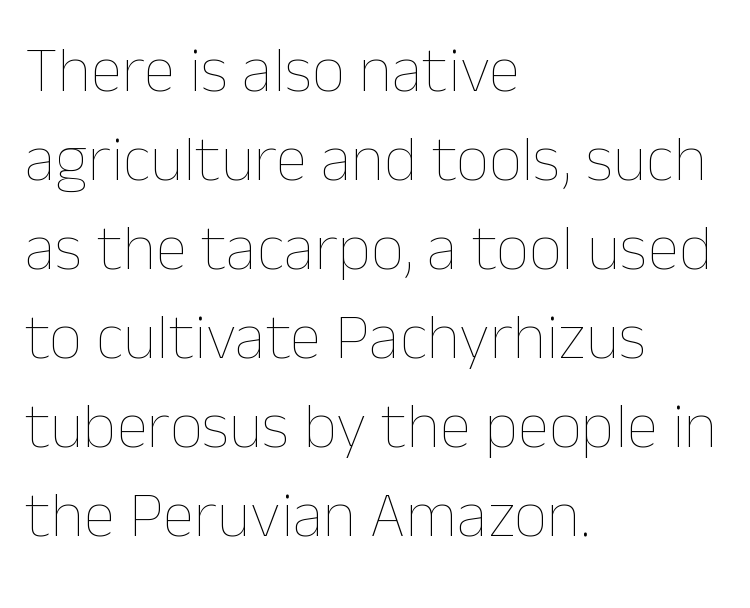
The image shows 65 px thin type, upright; set left-aligned, normal line spacing (1.37x), normal letter spacing, not underlined; low stroke contrast and a medium x-height.
